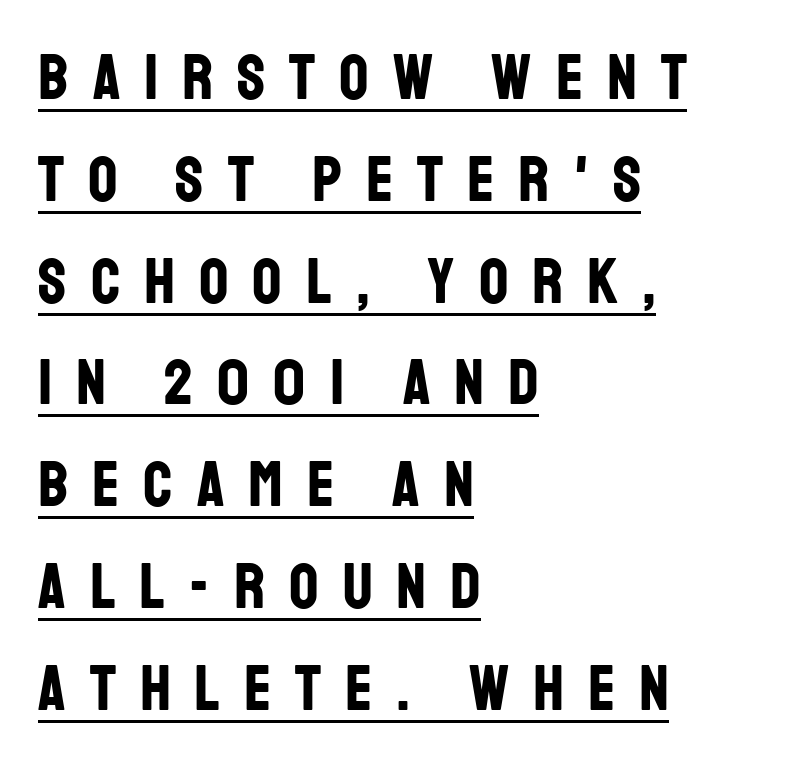
The image shows 64 px bold, condensed sans-serif type, upright; set left-aligned, normal line spacing (1.59x), unusually wide letter spacing (+0.38 em), underlined; low stroke contrast and a large x-height.
